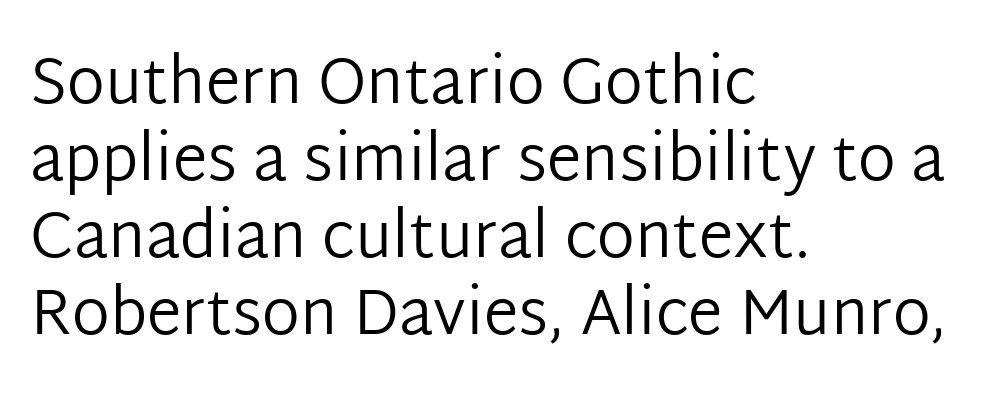
The image shows 63 px regular-weight sans-serif type, upright; set left-aligned, line spacing 1.22x, normal letter spacing, not underlined; low stroke contrast and a medium x-height.
